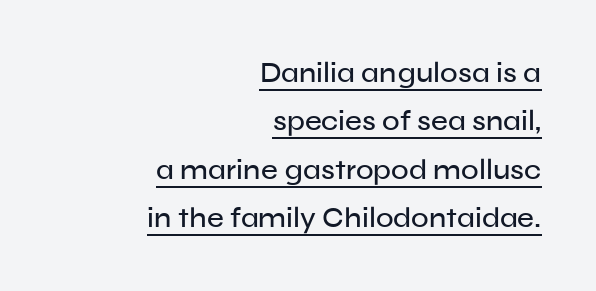
Q: Is the text italic (slanted)? A: No, it is upright.
Q: Is the typeface a serif or a sans-serif typeface? A: Sans-serif.
Q: Is the text underlined? A: Yes.
Q: How is the paragraph aligned? A: Right-aligned.
Q: Is the spacing between letters normal or unusually wide? A: Normal.
Q: Is the spacing between lines tight, normal or loose? A: Normal.
Q: Width (condensed, normal, or wide)? A: Normal.
Q: Stroke contrast? A: Low.
Q: x-height? A: Medium.
Q: Monospaced? A: No.
